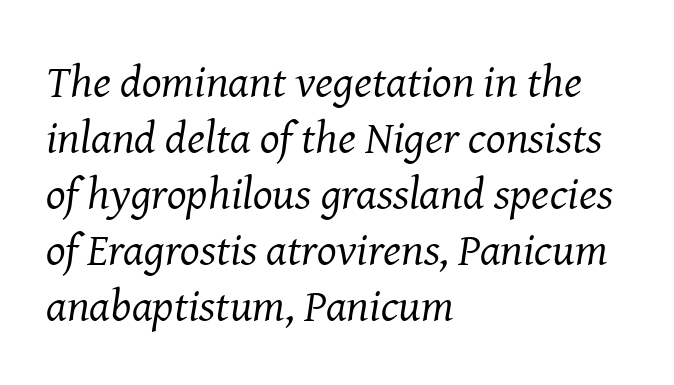
Q: Is the text bold? A: No.
Q: Is the text italic (slanted)? A: Yes, it leans right by about 8 degrees.
Q: Is the typeface a serif or a sans-serif typeface? A: Serif.
Q: Is the text underlined? A: No.
Q: How is the paragraph aligned? A: Left-aligned.
Q: Is the spacing between letters normal or unusually wide? A: Normal.
Q: Width (condensed, normal, or wide)? A: Normal.
Q: Stroke contrast? A: Medium.
Q: x-height? A: Medium.
Q: Monospaced? A: No.
